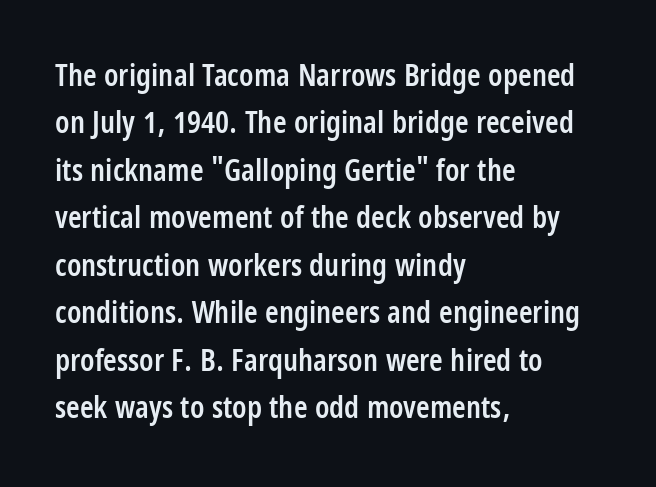
Style check: upright. The letters sit at their default tracking, neither squeezed nor spread. In terms of letterform style, serifs are entirely absent. Horizontal alignment here is leftward, the default for most running prose. Do the characters align in a grid? No, the font is proportional.
